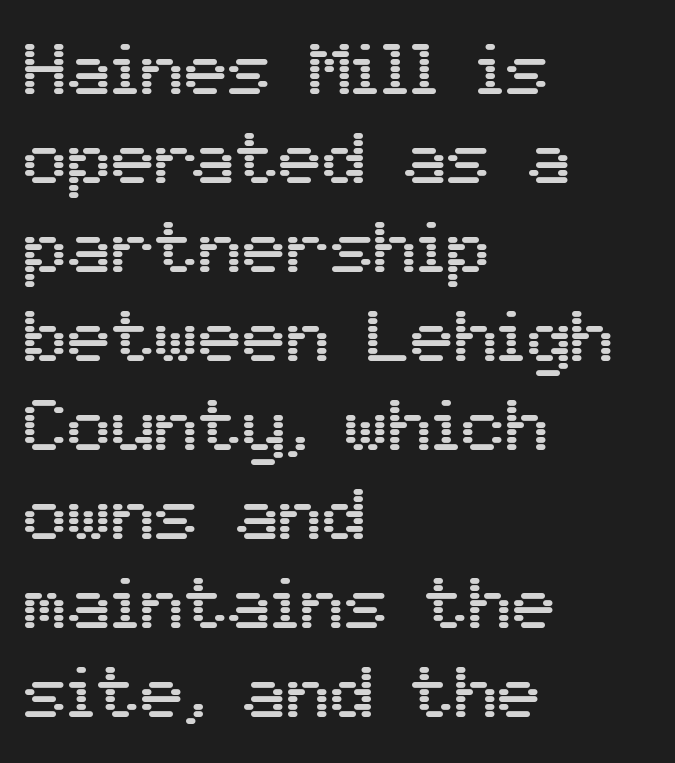
Nobody touched the tracking dial on this one. Varying glyph widths throughout — classic text-font behaviour. Only glyphs here, with clear space below each row. This rendering uses left alignment, leaving the right contour irregular. The typography opts for an upright posture over an oblique one.
